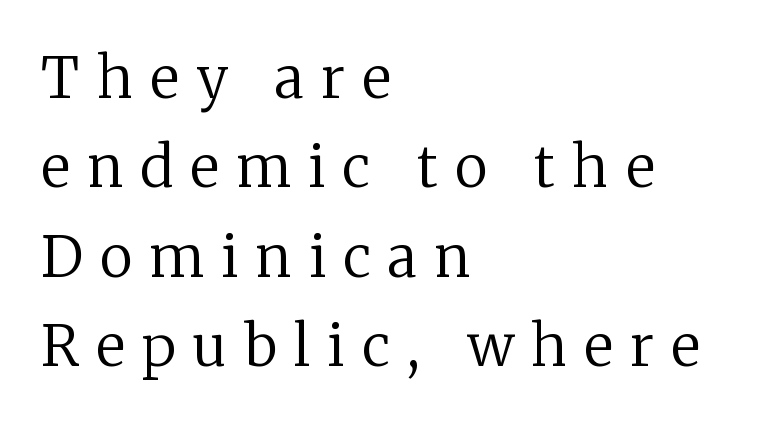
The image shows 57 px regular-weight serif type, upright; set left-aligned, normal line spacing (1.57x), unusually wide letter spacing (+0.3 em), not underlined; low stroke contrast and a medium x-height.
